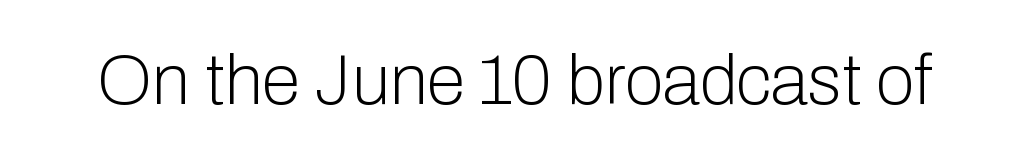
The image shows 70 px light sans-serif type, upright; set normal letter spacing, not underlined; low stroke contrast and a medium x-height.
